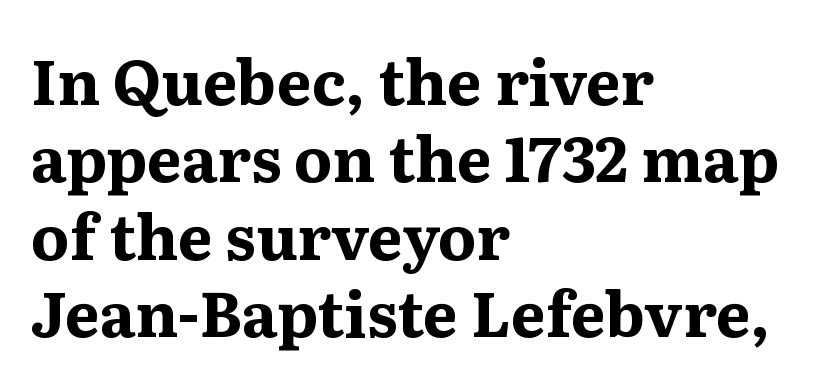
The image shows 62 px bold serif type, upright; set left-aligned, normal line spacing (1.25x), normal letter spacing, not underlined; medium stroke contrast and a medium x-height.
